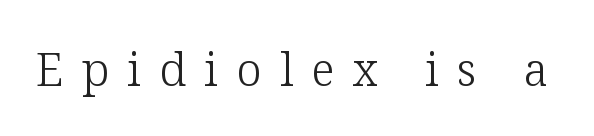
Q: Is the text bold? A: No.
Q: Is the text italic (slanted)? A: No, it is upright.
Q: Is the typeface a serif or a sans-serif typeface? A: Serif.
Q: Is the text underlined? A: No.
Q: Is the spacing between letters normal or unusually wide? A: Unusually wide.
Q: Width (condensed, normal, or wide)? A: Normal.
Q: Stroke contrast? A: Low.
Q: x-height? A: Medium.
Q: Monospaced? A: No.
